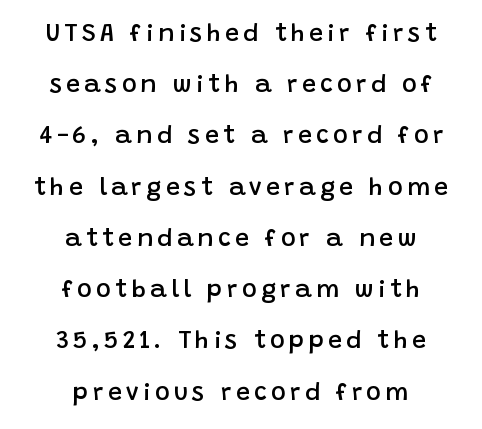
Summary of vertical rhythm: relaxed, with wide interline spacing. Unlike italic type, these characters show no tilt at all. A fair bit of extra ink — the face is semibold, not bold. Check under the words: just untouched page.
